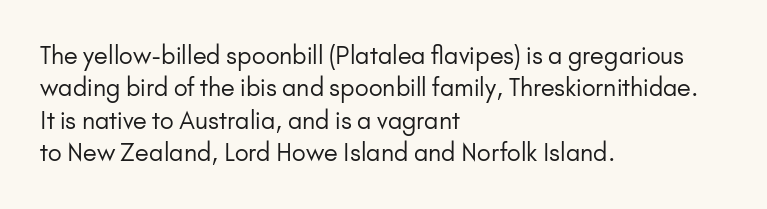
The image shows 24 px text type, upright; set left-aligned, normal line spacing (1.35x), normal letter spacing, not underlined.
